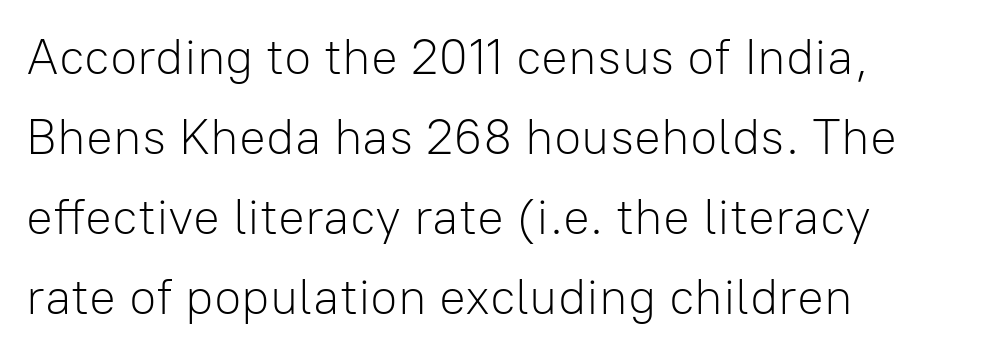
Designer's note — italics off, roman on. A clean baseline with only descenders dipping below it. The rendering uses natural spacing where letterforms have individual widths. Spacing between characters is what you'd get straight out of the box.
